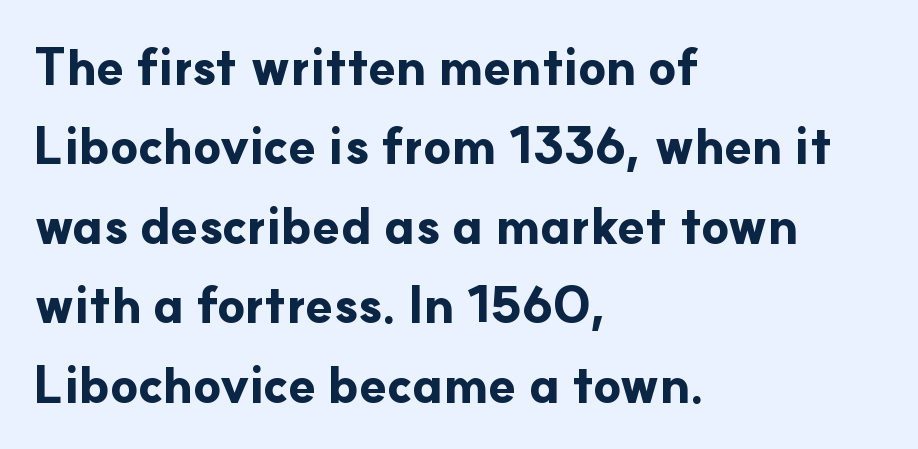
The image shows 50 px bold sans-serif type, upright; set left-aligned, normal line spacing (1.59x), normal letter spacing, not underlined; low stroke contrast and a small x-height.
